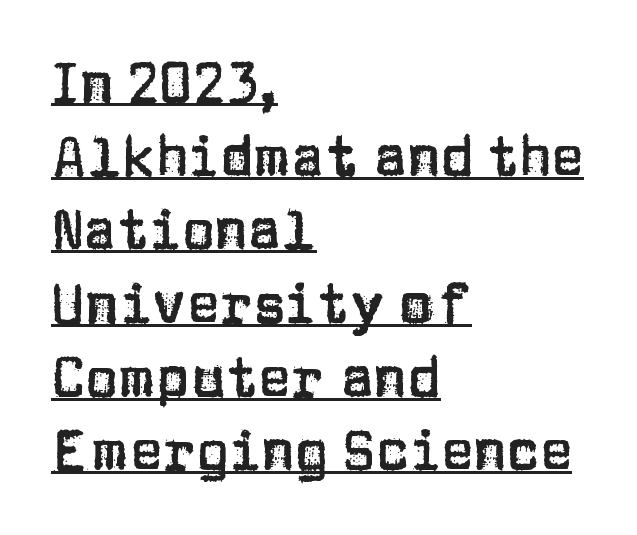
{"serif": "no", "italic": "no", "width": "normal", "stroke_contrast": "low", "x_height": "large", "monospaced": "no", "underline": "yes", "align": "left", "line_spacing": "normal", "line_spacing_ratio": 1.34, "letter_spacing": "normal", "letter_spacing_em": 0.0, "glyph_px": 55}
